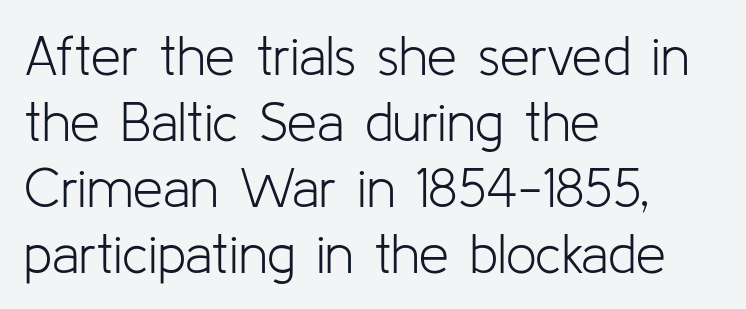
The image shows 54 px light sans-serif type, upright; set left-aligned, line spacing 1.22x, normal letter spacing, not underlined; low stroke contrast and a medium x-height.
